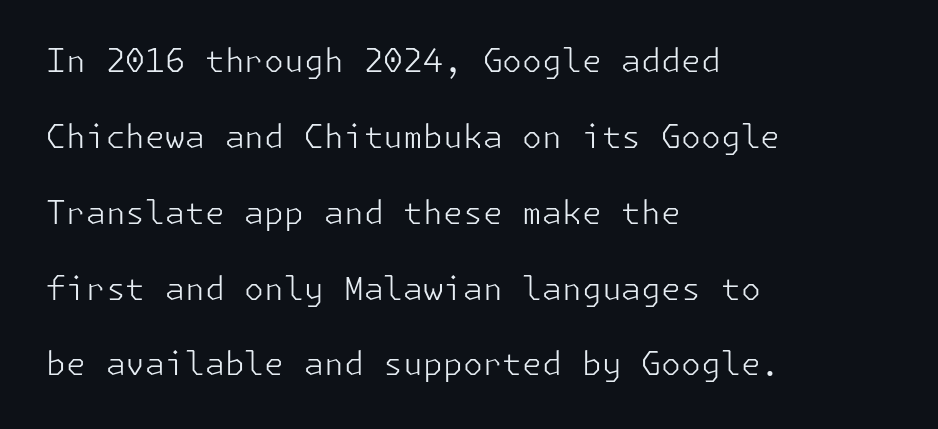
The image shows 32 px light sans-serif type, upright; set left-aligned, loose line spacing (2.37x), normal letter spacing, not underlined; low stroke contrast and a medium x-height.
